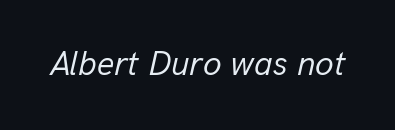
{"italic": "yes", "lean": "right", "slant_degrees": 13, "bold": "no", "weight": "regular", "width": "normal", "stroke_contrast": "low", "x_height": "medium", "monospaced": "no", "underline": "no", "letter_spacing": "normal", "letter_spacing_em": 0.0, "glyph_px": 34}
